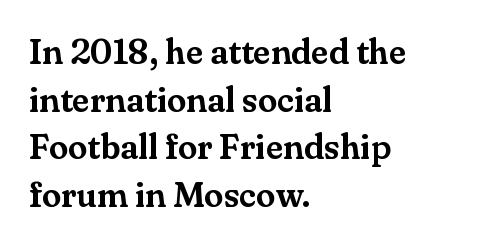
The typography opts for an upright posture over an oblique one. A typesetter would call this proportional, since set widths differ per character. Where is the straight margin? On the left. Whoever set this chose a conventional vertical rhythm. Nobody touched the tracking dial on this one. The strip under each line holds only bare page.
